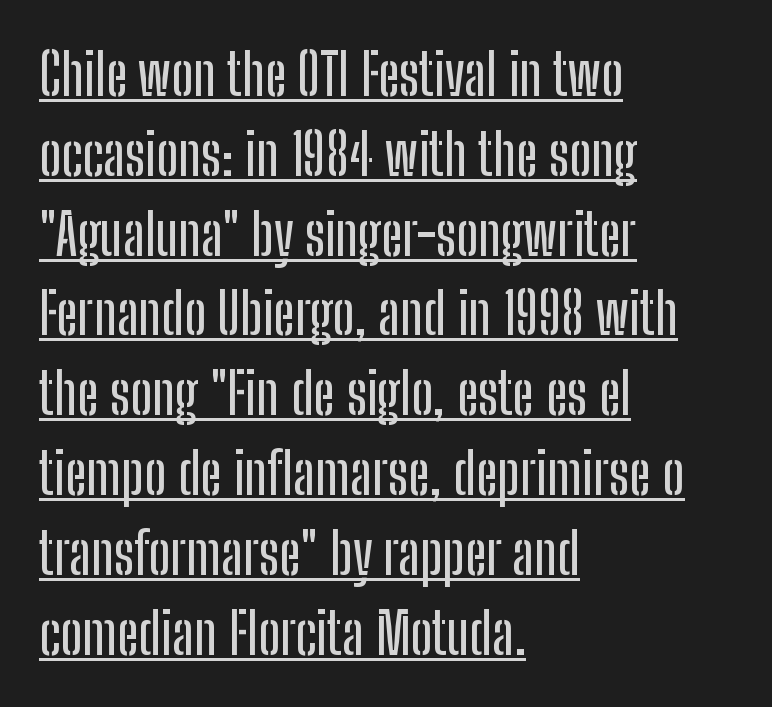
The tracking reads as untouched default to a designer's eye. The rows are spaced the way most documents space them. The typesetter chose a ragged-right arrangement here. A typesetter would call this proportional, since set widths differ per character.
